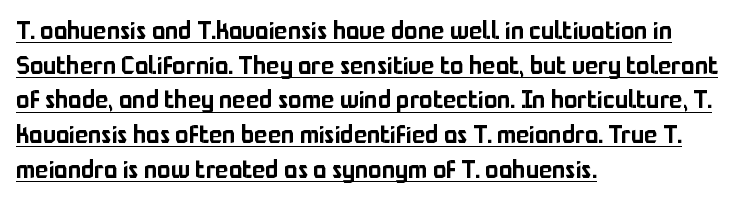
Q: Is the text italic (slanted)? A: No, it is upright.
Q: Is the text underlined? A: Yes.
Q: How is the paragraph aligned? A: Left-aligned.
Q: Is the spacing between letters normal or unusually wide? A: Normal.
Q: Is the spacing between lines tight, normal or loose? A: Normal.
